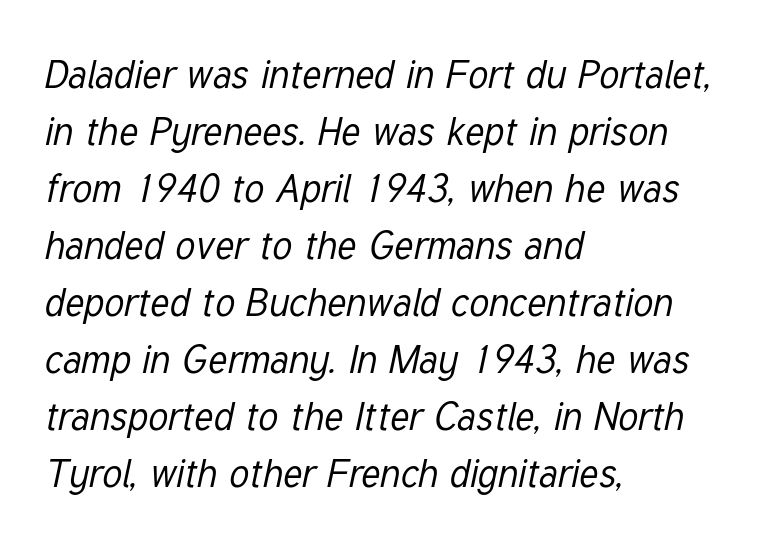
The image shows 39 px regular-weight, condensed type, italic (leaning right); set left-aligned, normal line spacing (1.46x), normal letter spacing, not underlined; low stroke contrast and a medium x-height.
